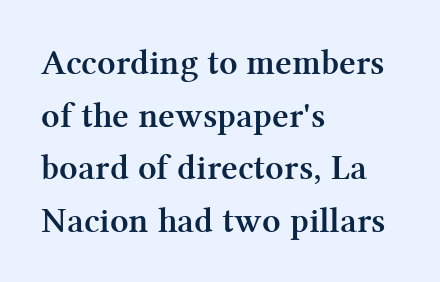
The image shows 36 px semibold serif type, upright; set left-aligned, normal line spacing (1.46x), normal letter spacing, not underlined; medium stroke contrast and a medium x-height.
